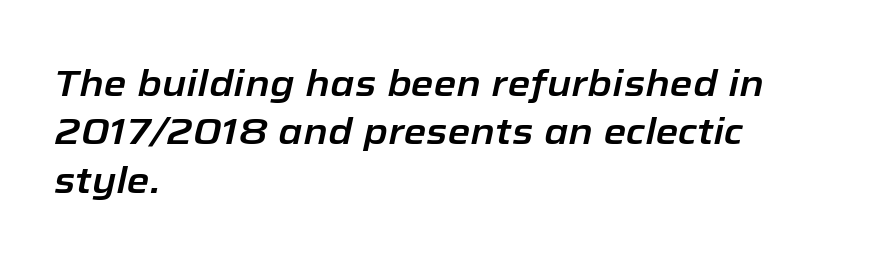
Looks like regular typesetting: each glyph gets only the width it needs. The typography opts for an oblique posture over an upright one. One-word summary of the alignment: left. Quick note: interline space is typical. Descenders are the only things crossing below the line.
